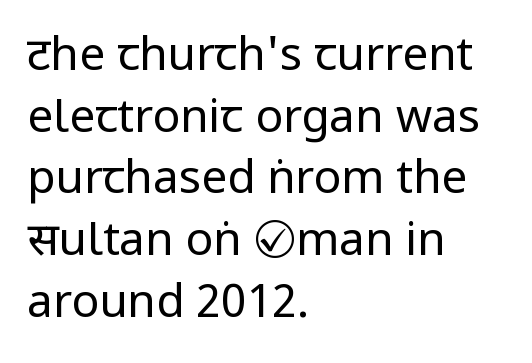
How would I describe the line gaps? Plain and ordinary. Nobody touched the tracking dial on this one. Bare-footed words on every line. The text was rendered using a sans face with plain stroke endings.
